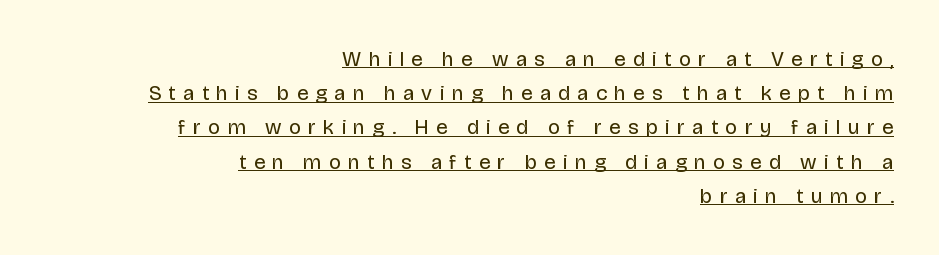
{"italic": "no", "bold": "no", "underline": "yes", "align": "right", "line_spacing": "normal", "line_spacing_ratio": 1.63, "letter_spacing": "wide", "letter_spacing_em": 0.35, "glyph_px": 21}
